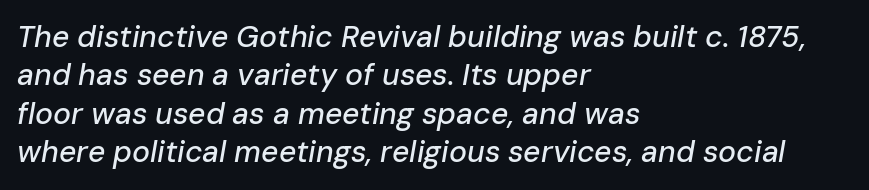
The image shows 30 px text type, italic (leaning right); set left-aligned, normal line spacing (1.28x), normal letter spacing, not underlined; low stroke contrast and a medium x-height.
